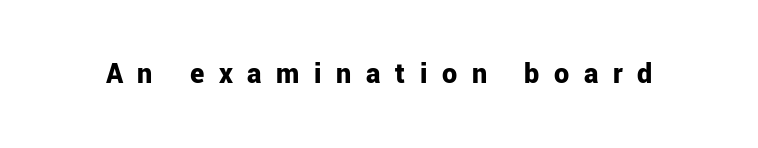
The image shows 30 px bold sans-serif type, upright; set unusually wide letter spacing (+0.49 em), not underlined; low stroke contrast and a medium x-height.
